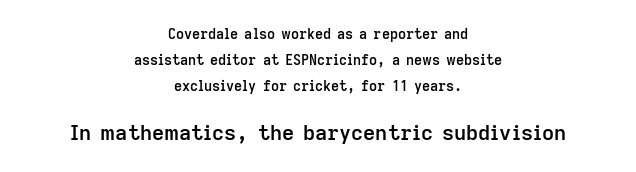
Students, this is semibold: more ink than regular, less than bold. Tall strokes in this sample are plumb rather than angled. If you squint, the bottom block still reads clearly — it's the larger of the two. Underlining? Definitely not there. Observe the ordinary spacing: letters are neighbours, not strangers.
